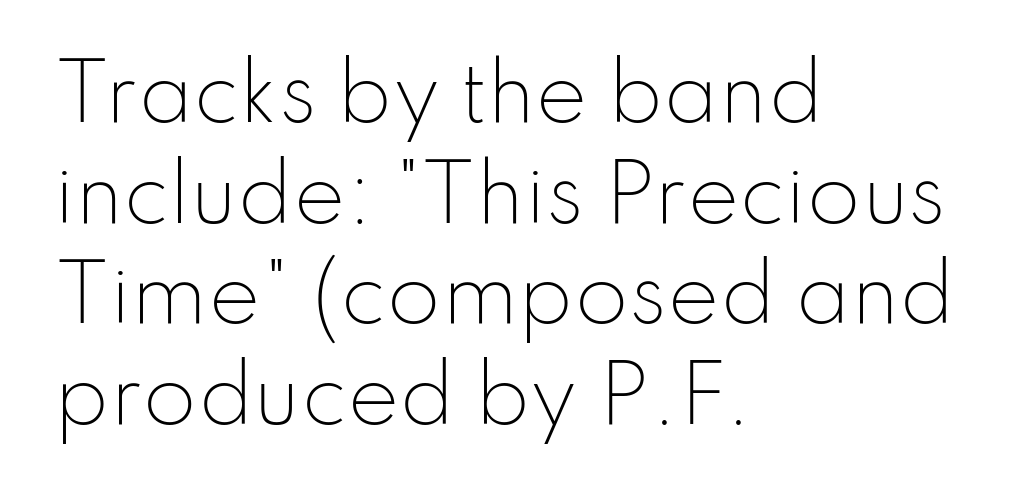
{"serif": "no", "italic": "no", "bold": "no", "weight": "light", "width": "normal", "stroke_contrast": "low", "x_height": "small", "monospaced": "no", "underline": "no", "align": "left", "line_spacing": "normal", "line_spacing_ratio": 1.29, "letter_spacing": "normal", "letter_spacing_em": 0.0, "glyph_px": 78}
